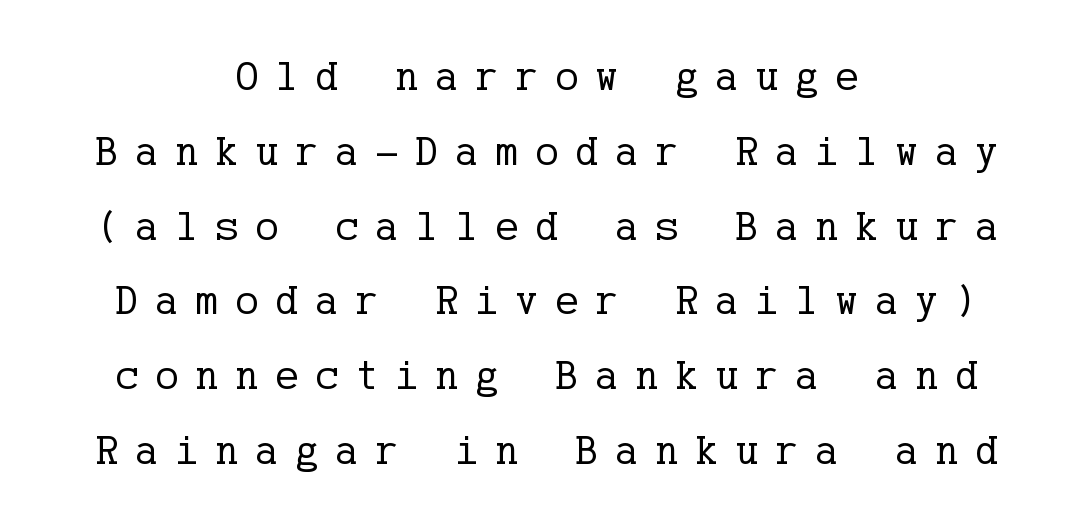
Q: Is the text bold? A: No.
Q: Is the text italic (slanted)? A: No, it is upright.
Q: Is the typeface a serif or a sans-serif typeface? A: Serif.
Q: Is the text underlined? A: No.
Q: How is the paragraph aligned? A: Centered.
Q: Is the spacing between letters normal or unusually wide? A: Unusually wide.
Q: Width (condensed, normal, or wide)? A: Normal.
Q: Stroke contrast? A: Low.
Q: x-height? A: Medium.
